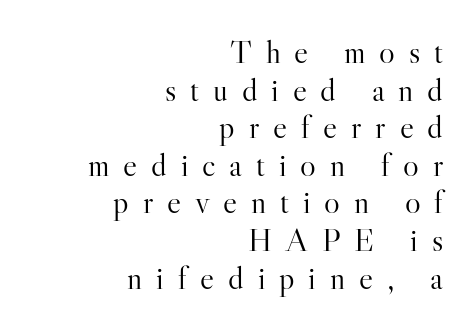
Q: Is the text bold? A: No.
Q: Is the text italic (slanted)? A: No, it is upright.
Q: Is the typeface a serif or a sans-serif typeface? A: Serif.
Q: Is the text underlined? A: No.
Q: How is the paragraph aligned? A: Right-aligned.
Q: Is the spacing between letters normal or unusually wide? A: Unusually wide.
Q: Is the spacing between lines tight, normal or loose? A: Tight.
Q: Width (condensed, normal, or wide)? A: Normal.
Q: Stroke contrast? A: High.
Q: x-height? A: Small.
Q: Monospaced? A: No.
